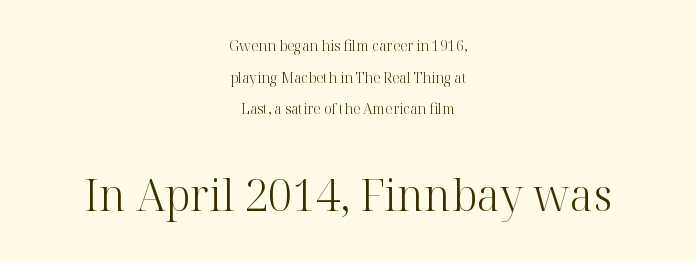
Q: Is the text bold? A: No.
Q: Is the text italic (slanted)? A: No, it is upright.
Q: Is the typeface a serif or a sans-serif typeface? A: Serif.
Q: Is the text underlined? A: No.
Q: How is the paragraph aligned? A: Centered.
Q: Is the spacing between letters normal or unusually wide? A: Normal.
Q: Is the spacing between lines tight, normal or loose? A: Loose.
Q: Which block of text is set in a larger size, the first (top) or the second (bottom)? A: The second (bottom) one.
Q: Width (condensed, normal, or wide)? A: Normal.
Q: Stroke contrast? A: High.
Q: x-height? A: Medium.
Q: Monospaced? A: No.
